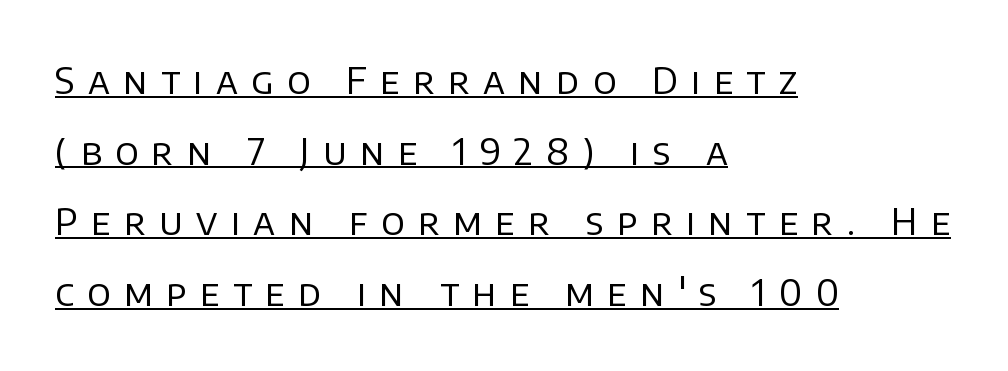
{"serif": "no", "italic": "no", "bold": "no", "weight": "regular", "width": "normal", "stroke_contrast": "low", "x_height": "large", "monospaced": "no", "underline": "yes", "align": "left", "line_spacing": "loose", "line_spacing_ratio": 1.91, "letter_spacing": "wide", "letter_spacing_em": 0.36, "glyph_px": 37}
